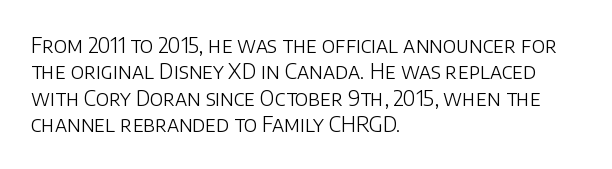
The rendering uses a moderate line-height, typical for paragraphs. Only glyphs here, with clear space below each row. The passage is arranged the way most books set body copy — flush left. Spacing between characters is what you'd get straight out of the box.
